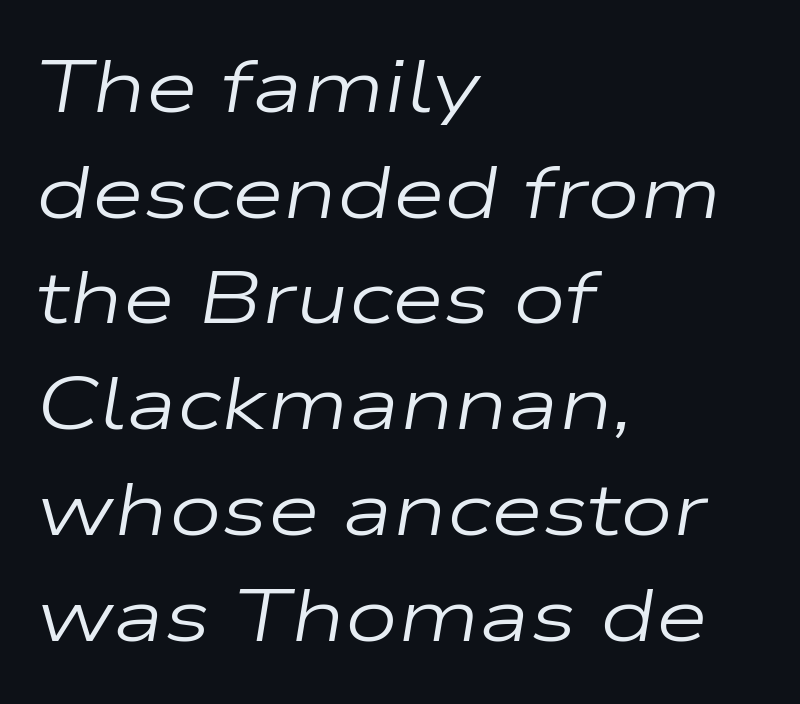
The image shows 75 px regular-weight, wide type, italic (leaning right); set left-aligned, normal line spacing (1.41x), normal letter spacing, not underlined; low stroke contrast and a medium x-height.
